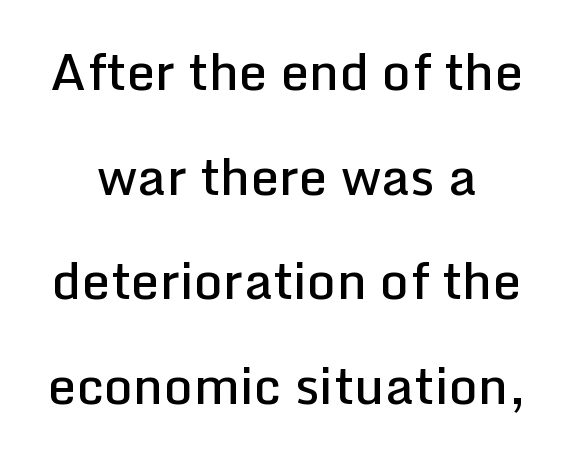
Q: Is the text bold? A: Semi-bold.
Q: Is the text italic (slanted)? A: No, it is upright.
Q: Is the typeface a serif or a sans-serif typeface? A: Sans-serif.
Q: Is the text underlined? A: No.
Q: Is the spacing between letters normal or unusually wide? A: Normal.
Q: Is the spacing between lines tight, normal or loose? A: Loose.
Q: Width (condensed, normal, or wide)? A: Normal.
Q: Stroke contrast? A: Low.
Q: x-height? A: Medium.
Q: Monospaced? A: No.
